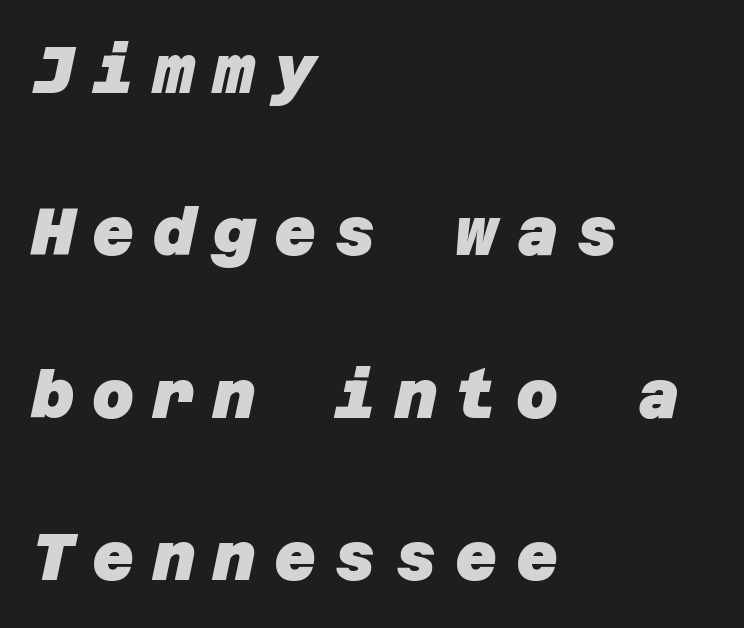
The image shows 65 px heavy sans-serif type; set left-aligned, loose line spacing (2.5x), unusually wide letter spacing (+0.28 em), not underlined; low stroke contrast and a large x-height.
